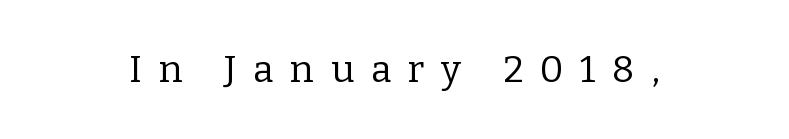
{"serif": "yes", "italic": "no", "bold": "no", "weight": "regular", "width": "normal", "stroke_contrast": "low", "x_height": "medium", "monospaced": "no", "underline": "no", "letter_spacing": "wide", "letter_spacing_em": 0.46, "glyph_px": 37}
